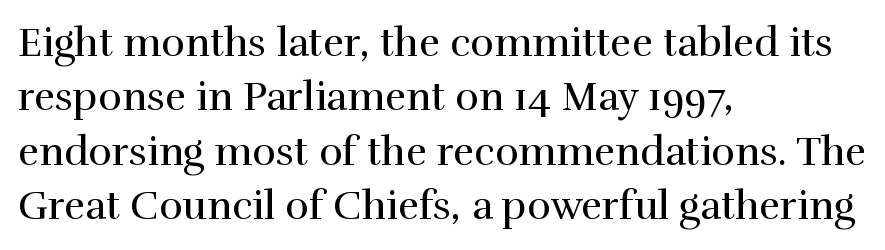
Q: Is the text bold? A: No.
Q: Is the text italic (slanted)? A: No, it is upright.
Q: Is the typeface a serif or a sans-serif typeface? A: Serif.
Q: Is the text underlined? A: No.
Q: How is the paragraph aligned? A: Left-aligned.
Q: Is the spacing between letters normal or unusually wide? A: Normal.
Q: Is the spacing between lines tight, normal or loose? A: Normal.
Q: Width (condensed, normal, or wide)? A: Normal.
Q: x-height? A: Medium.
Q: Monospaced? A: No.
